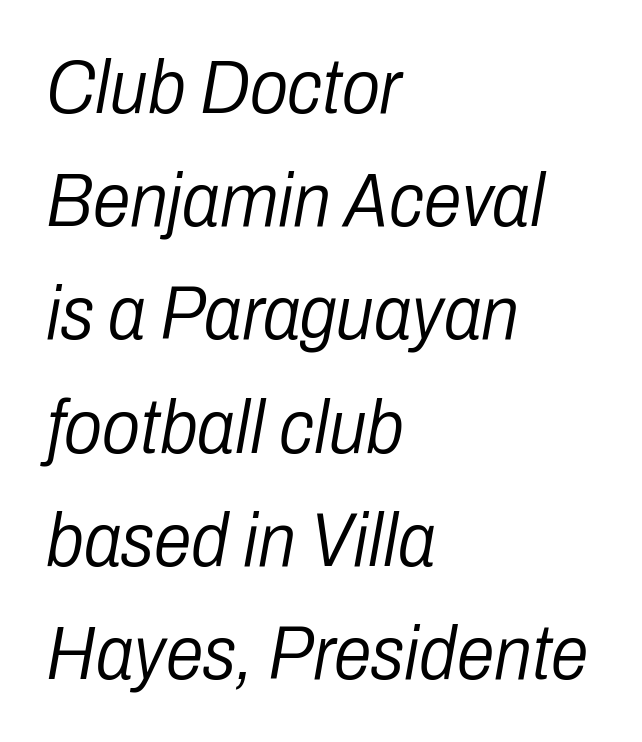
The image shows 76 px light, condensed type, italic (leaning right); set left-aligned, normal line spacing (1.49x), normal letter spacing, not underlined; low stroke contrast and a medium x-height.
